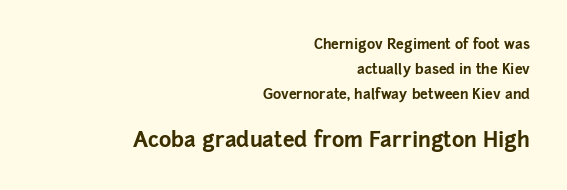
The letters in the lower block stand taller than those in the block above. Students, note that the glyphs here touch the page at normal intervals. Each line ends at the same right margin while the left side varies. Clear beneath every line of the passage. Vertical strokes here are truly vertical. Students, this is bold: see how much ink each stroke carries.
